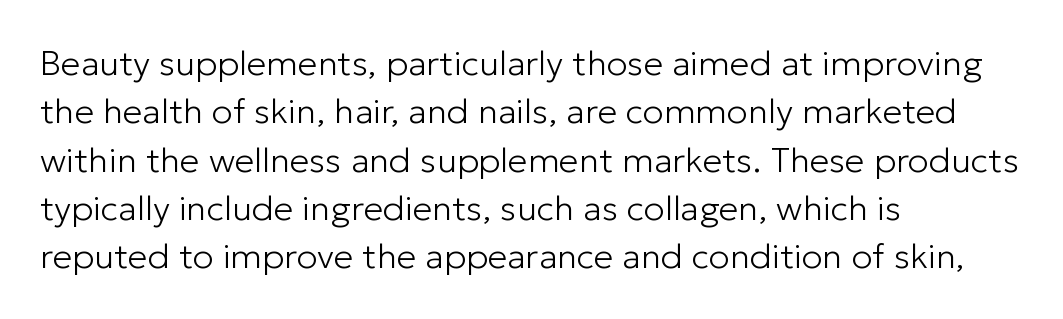
It's the straight-up-and-down kind of type. This sample has the flowing, uneven cadence of proportional lettering. The weight would be labelled regular, book, light, or lighter still. Nobody touched the tracking dial on this one.
